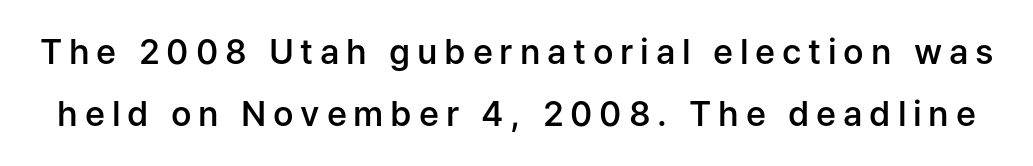
The image shows 34 px semibold sans-serif type, upright; set line spacing 1.81x, unusually wide letter spacing (+0.2 em), not underlined; low stroke contrast and a medium x-height.
